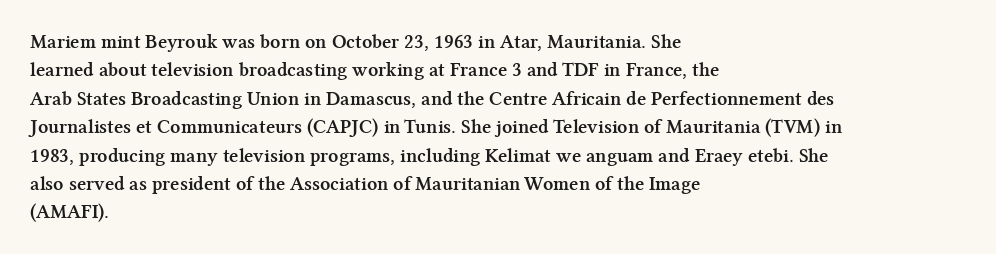
Q: Is the text bold? A: Yes.
Q: Is the text italic (slanted)? A: No, it is upright.
Q: Is the text underlined? A: No.
Q: How is the paragraph aligned? A: Left-aligned.
Q: Is the spacing between letters normal or unusually wide? A: Normal.
Q: Is the spacing between lines tight, normal or loose? A: Normal.
